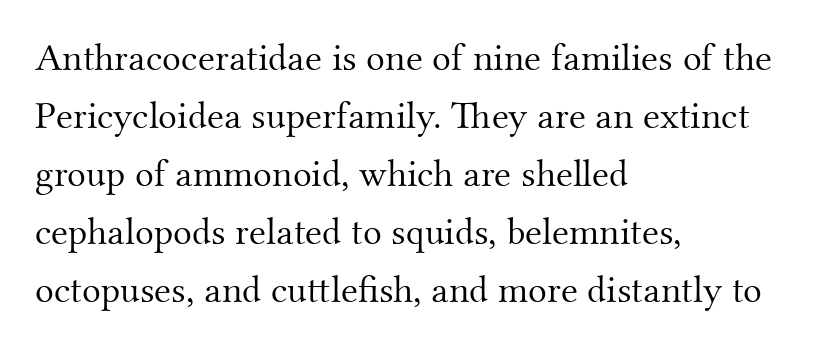
The image shows 39 px light serif type, upright; set left-aligned, normal line spacing (1.49x), normal letter spacing, not underlined; medium stroke contrast and a small x-height.
